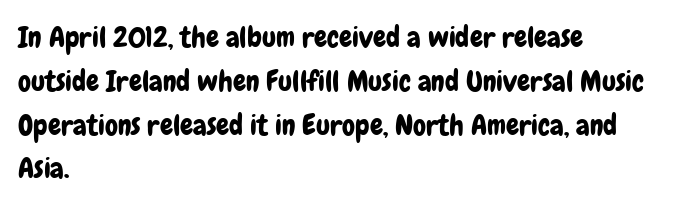
{"serif": "no", "italic": "no", "width": "condensed", "stroke_contrast": "low", "x_height": "medium", "monospaced": "no", "underline": "no", "align": "left", "line_spacing": "normal", "line_spacing_ratio": 1.51, "letter_spacing": "normal", "letter_spacing_em": 0.0, "glyph_px": 29}
